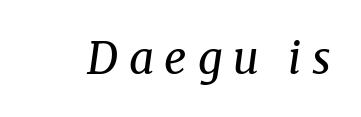
{"serif": "yes", "italic": "yes", "lean": "right", "slant_degrees": 8, "bold": "no", "weight": "regular", "width": "normal", "stroke_contrast": "medium", "x_height": "medium", "monospaced": "no", "underline": "no", "letter_spacing": "wide", "letter_spacing_em": 0.24, "glyph_px": 44}
